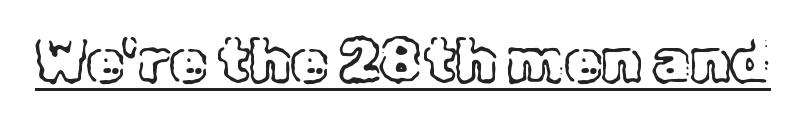
The specimen includes a rule beneath the text block's lines. Compared with typical body copy, the letter spacing here is the same. Each letter keeps its own natural width here, so spacing adapts to shape. The lettering holds an erect, upright posture throughout.
